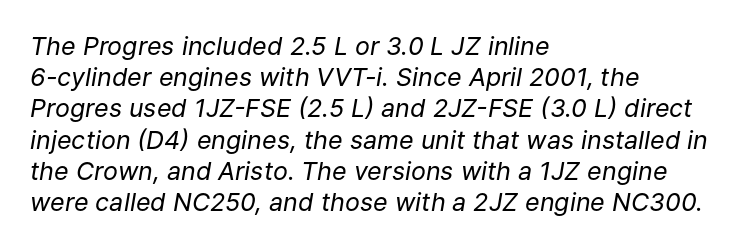
The image shows 25 px text type, italic (leaning right); set left-aligned, normal line spacing (1.25x), normal letter spacing, not underlined.
